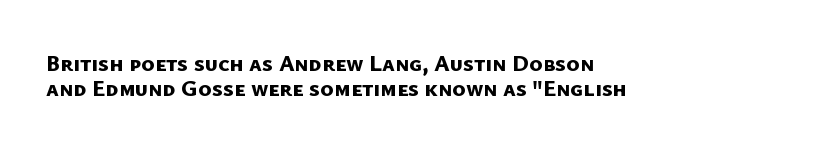
{"bold": "yes", "underline": "no", "align": "left", "line_spacing": "tight", "line_spacing_ratio": 1.09, "letter_spacing": "normal", "letter_spacing_em": 0.0, "glyph_px": 23}
